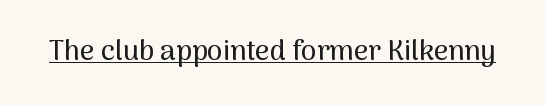
The image shows 28 px sans-serif type, upright; set normal letter spacing, underlined; medium stroke contrast and a medium x-height.
